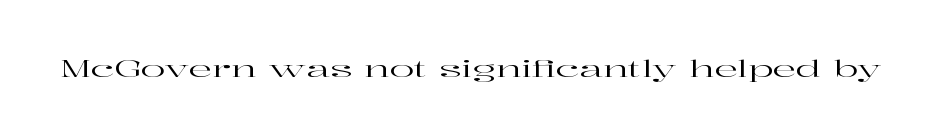
The image shows 23 px text type, upright; set normal letter spacing, not underlined.
